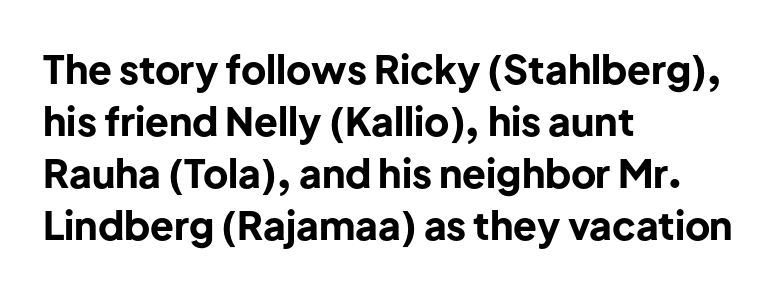
Think of a printed novel: that variable character pitch is what you see here. Nope, not italic — everything's standing straight. The line texture is even and compact thanks to regular tracking. Leading matches the norm, producing a regular column.
